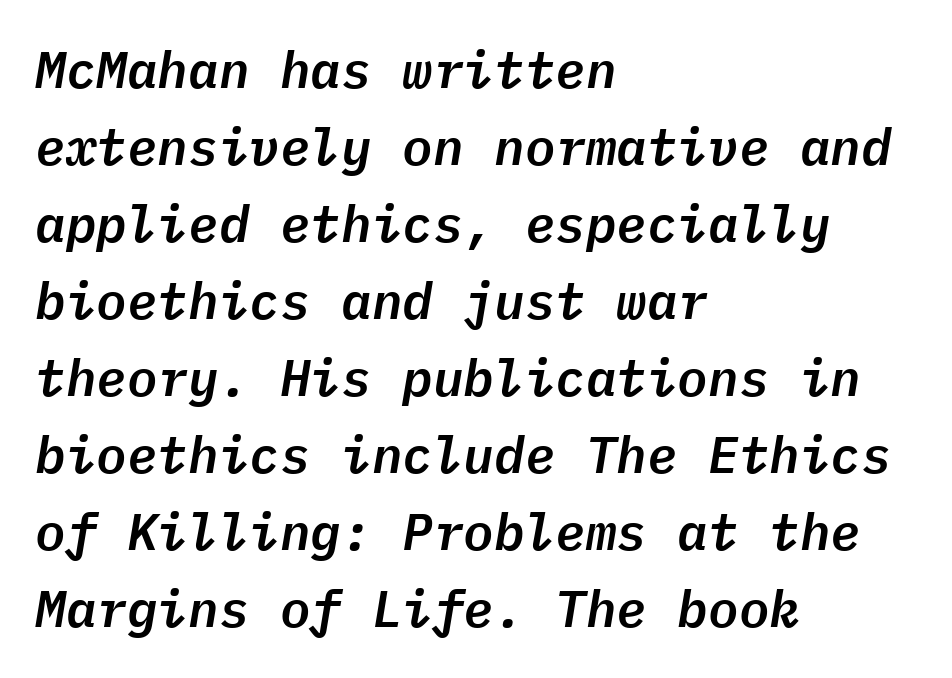
{"italic": "yes", "lean": "right", "slant_degrees": 9, "width": "normal", "stroke_contrast": "low", "x_height": "medium", "monospaced": "yes", "underline": "no", "align": "left", "line_spacing": "normal", "line_spacing_ratio": 1.51, "letter_spacing": "normal", "letter_spacing_em": 0.0, "glyph_px": 51}
